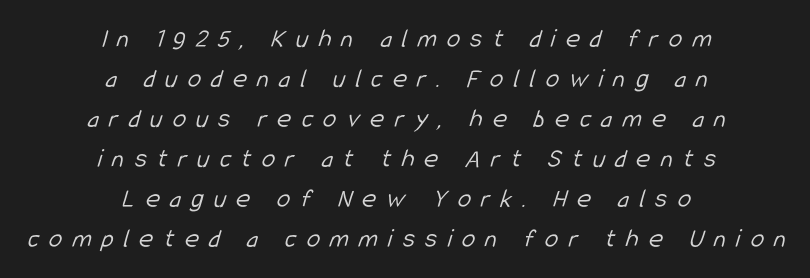
Q: Is the text bold? A: No.
Q: Is the text underlined? A: No.
Q: How is the paragraph aligned? A: Centered.
Q: Is the spacing between letters normal or unusually wide? A: Unusually wide.
Q: Is the spacing between lines tight, normal or loose? A: Normal.
